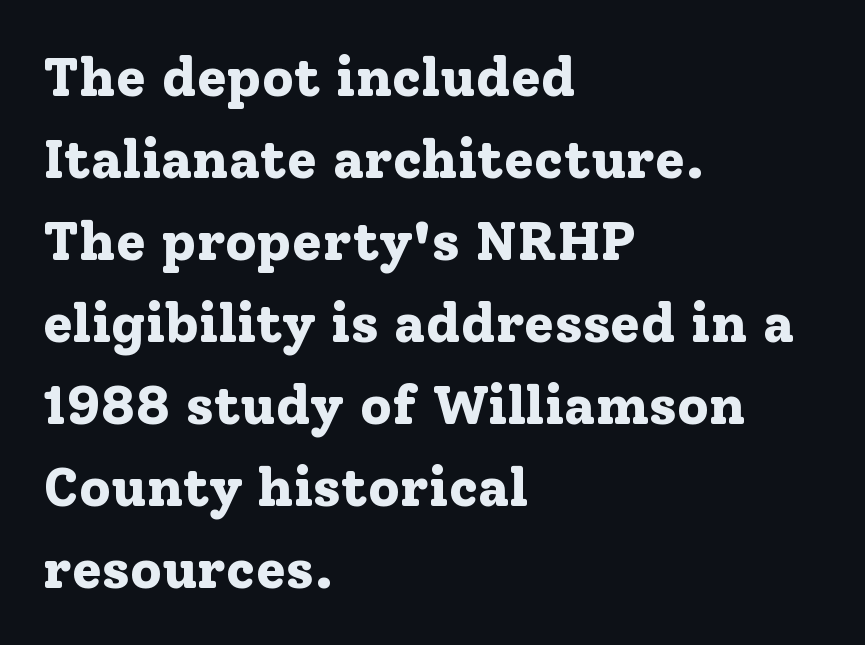
{"serif": "yes", "italic": "no", "bold": "yes", "weight": "bold", "width": "normal", "stroke_contrast": "low", "x_height": "medium", "monospaced": "no", "underline": "no", "align": "left", "line_spacing": "normal", "line_spacing_ratio": 1.49, "letter_spacing": "normal", "letter_spacing_em": 0.0, "glyph_px": 55}
